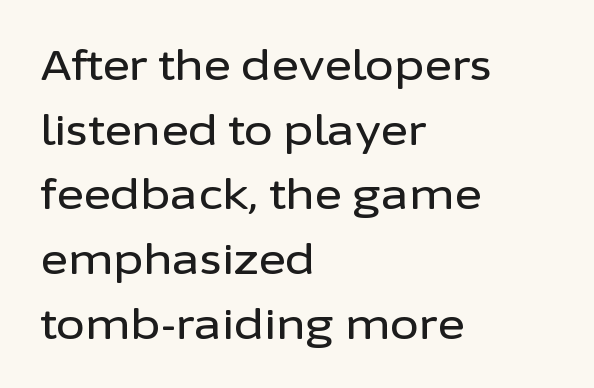
Q: Is the text italic (slanted)? A: No, it is upright.
Q: Is the typeface a serif or a sans-serif typeface? A: Sans-serif.
Q: Is the text underlined? A: No.
Q: How is the paragraph aligned? A: Left-aligned.
Q: Is the spacing between letters normal or unusually wide? A: Normal.
Q: Is the spacing between lines tight, normal or loose? A: Normal.
Q: Width (condensed, normal, or wide)? A: Normal.
Q: Stroke contrast? A: Low.
Q: x-height? A: Medium.
Q: Monospaced? A: No.
